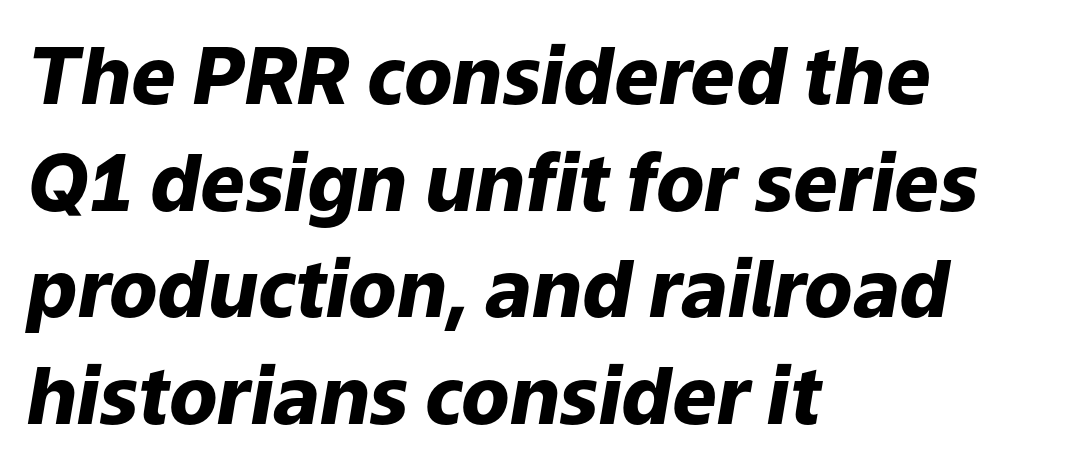
{"italic": "yes", "lean": "right", "slant_degrees": 9, "bold": "yes", "weight": "heavy", "width": "normal", "stroke_contrast": "low", "x_height": "medium", "monospaced": "no", "underline": "no", "align": "left", "line_spacing": "normal", "line_spacing_ratio": 1.35, "letter_spacing": "normal", "letter_spacing_em": 0.0, "glyph_px": 79}
